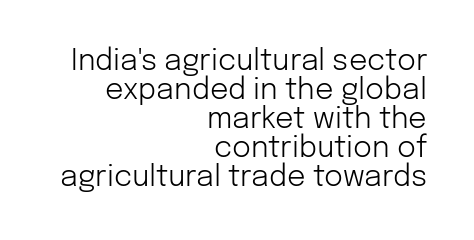
Q: Is the text bold? A: No.
Q: Is the text italic (slanted)? A: No, it is upright.
Q: Is the typeface a serif or a sans-serif typeface? A: Sans-serif.
Q: Is the text underlined? A: No.
Q: How is the paragraph aligned? A: Right-aligned.
Q: Is the spacing between letters normal or unusually wide? A: Normal.
Q: Is the spacing between lines tight, normal or loose? A: Tight.
Q: Width (condensed, normal, or wide)? A: Normal.
Q: Stroke contrast? A: Low.
Q: x-height? A: Medium.
Q: Monospaced? A: No.
